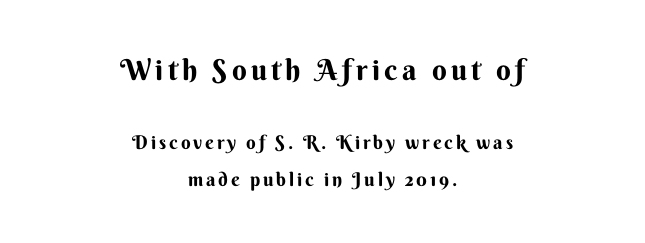
{"serif": "no", "italic": "no", "bold": "yes", "weight": "bold", "width": "normal", "stroke_contrast": "medium", "x_height": "small", "monospaced": "no", "underline": "no", "align": "center", "line_spacing": "loose", "line_spacing_ratio": 1.94, "larger_block": "first", "size_ratio": 1.53, "glyph_px": 29}
